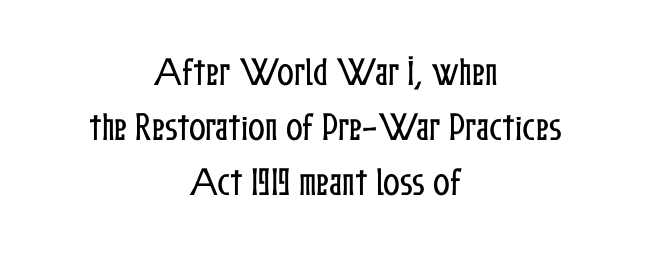
{"italic": "no", "width": "condensed", "stroke_contrast": "low", "x_height": "medium", "monospaced": "no", "underline": "no", "align": "center", "line_spacing_ratio": 1.77, "letter_spacing": "normal", "letter_spacing_em": 0.0, "glyph_px": 31}
